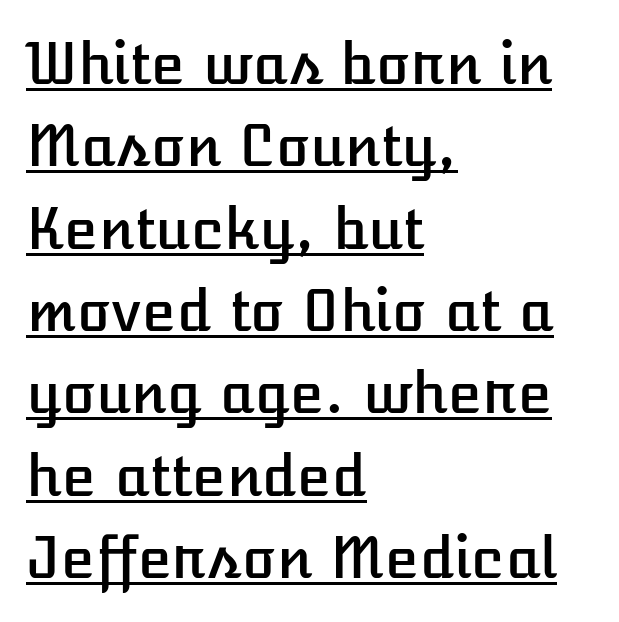
Descenders here cross a horizontal rule under the line. Compared with a centered layout, this one pins lines to the left instead. This is the regular roman posture of the typeface. Students, observe: this is what conventionally led text looks like.
